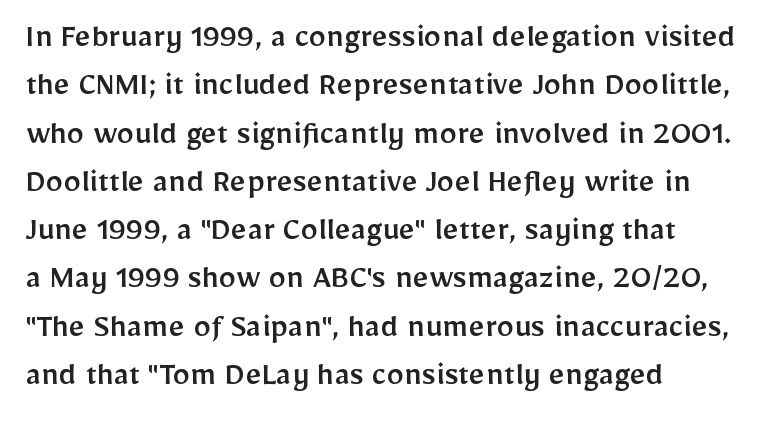
{"serif": "no", "italic": "no", "width": "normal", "stroke_contrast": "low", "x_height": "medium", "monospaced": "no", "underline": "no", "align": "left", "line_spacing": "normal", "line_spacing_ratio": 1.38, "letter_spacing": "normal", "letter_spacing_em": 0.0, "glyph_px": 35}
